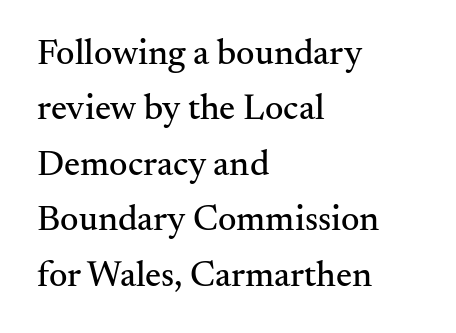
Anything drawn beneath the words? Only blank space. Looks like regular typesetting: each glyph gets only the width it needs. Vertically, the passage feels balanced, rows spaced as you'd expect. Line starts are locked; line ends wander. Observe the ordinary spacing: letters are neighbours, not strangers. The typeface chosen for these lines features serifs.
